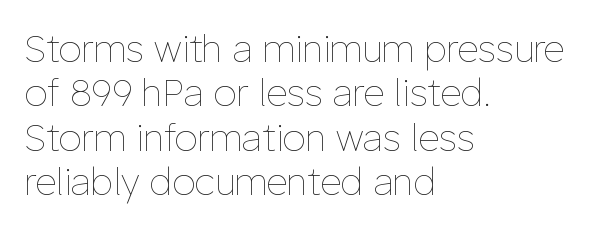
Q: Is the text bold? A: No.
Q: Is the text italic (slanted)? A: No, it is upright.
Q: Is the text underlined? A: No.
Q: How is the paragraph aligned? A: Left-aligned.
Q: Is the spacing between letters normal or unusually wide? A: Normal.
Q: Width (condensed, normal, or wide)? A: Normal.
Q: Stroke contrast? A: Low.
Q: x-height? A: Medium.
Q: Monospaced? A: No.
